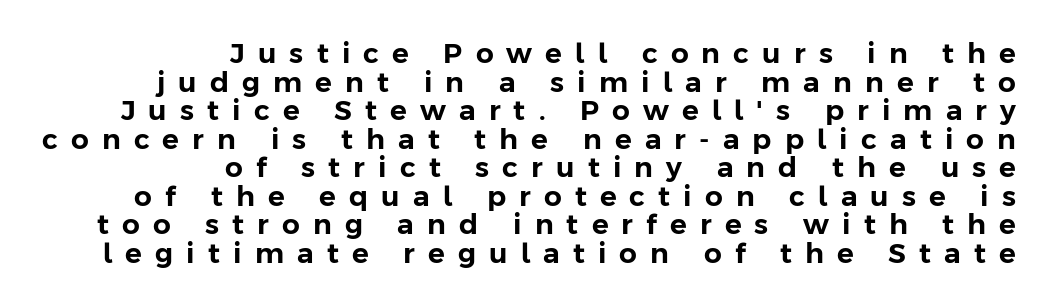
Q: Is the text italic (slanted)? A: No, it is upright.
Q: Is the typeface a serif or a sans-serif typeface? A: Sans-serif.
Q: Is the text underlined? A: No.
Q: How is the paragraph aligned? A: Right-aligned.
Q: Is the spacing between letters normal or unusually wide? A: Unusually wide.
Q: Is the spacing between lines tight, normal or loose? A: Tight.
Q: Width (condensed, normal, or wide)? A: Normal.
Q: Stroke contrast? A: Low.
Q: x-height? A: Medium.
Q: Monospaced? A: No.
